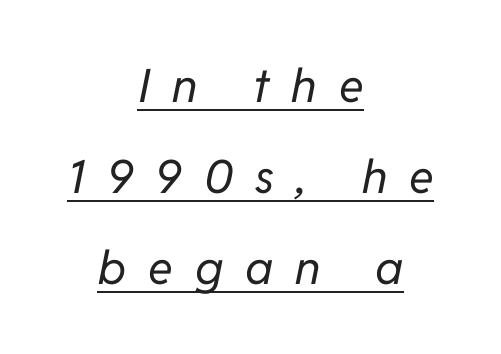
The image shows 46 px regular-weight type, italic (leaning right); set centered, loose line spacing (1.98x), unusually wide letter spacing (+0.48 em), underlined; low stroke contrast and a medium x-height.
